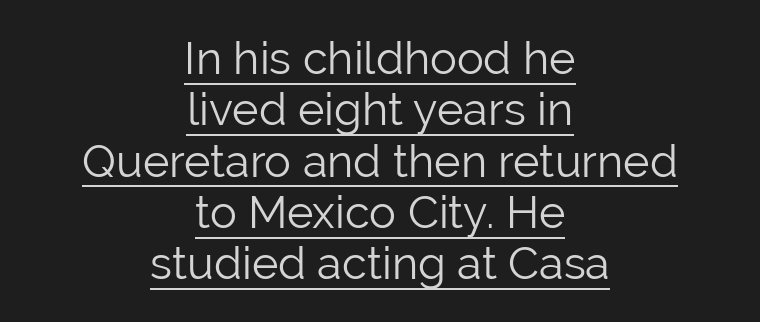
The image shows 45 px light sans-serif type, upright; set centered, tight line spacing (1.14x), normal letter spacing, underlined; low stroke contrast and a medium x-height.
